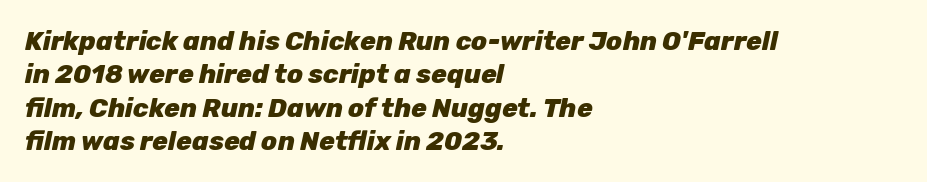
The image shows 26 px bold type, italic (leaning right); set left-aligned, normal line spacing (1.28x), normal letter spacing, not underlined.
